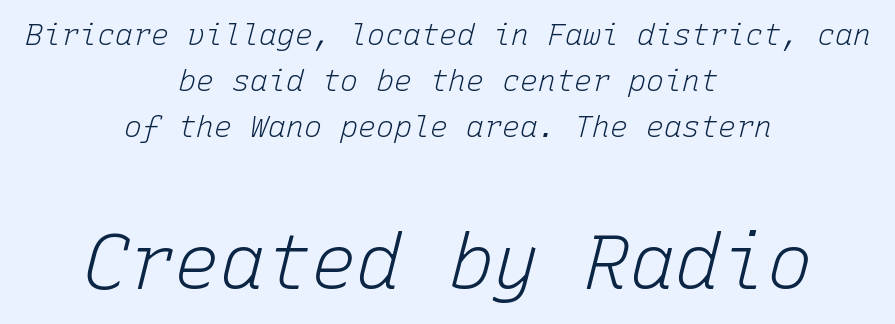
Q: Is the text bold? A: No.
Q: Is the text italic (slanted)? A: Yes, it leans right by about 15 degrees.
Q: Is the text underlined? A: No.
Q: How is the paragraph aligned? A: Centered.
Q: Is the spacing between letters normal or unusually wide? A: Normal.
Q: Is the spacing between lines tight, normal or loose? A: Normal.
Q: Which block of text is set in a larger size, the first (top) or the second (bottom)? A: The second (bottom) one.
Q: Width (condensed, normal, or wide)? A: Normal.
Q: Stroke contrast? A: Low.
Q: x-height? A: Medium.
Q: Monospaced? A: Yes.
